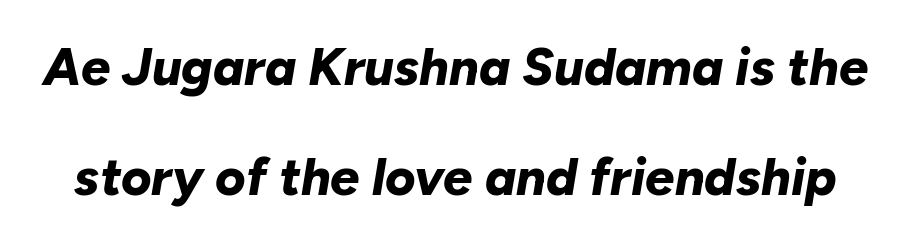
Q: Is the text bold? A: Yes.
Q: Is the text italic (slanted)? A: Yes, it leans right by about 10 degrees.
Q: Is the text underlined? A: No.
Q: Is the spacing between letters normal or unusually wide? A: Normal.
Q: Is the spacing between lines tight, normal or loose? A: Loose.
Q: Width (condensed, normal, or wide)? A: Normal.
Q: Stroke contrast? A: Low.
Q: x-height? A: Medium.
Q: Monospaced? A: No.
